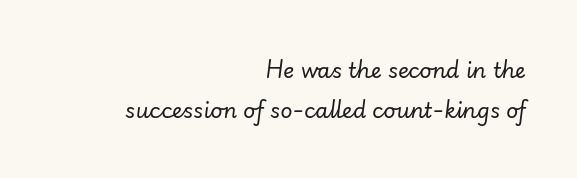
The passage shown leans; its letterforms are oblique. Weight: in the light-to-regular range. The zone under the glyphs is completely vacant. Compared with a flush-left layout, this one pins lines to the opposite, right side. The letters sit at their default tracking, neither squeezed nor spread.
